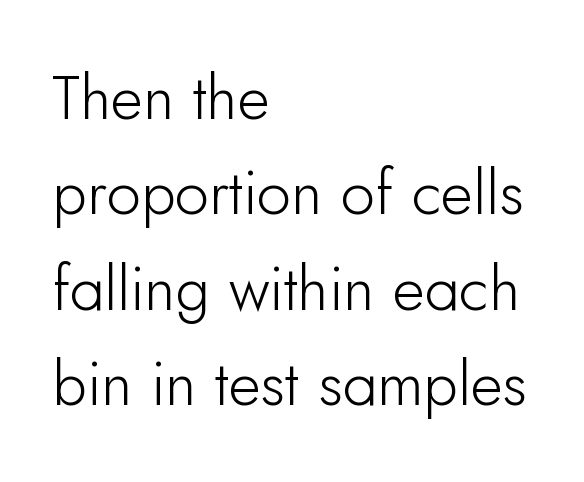
{"serif": "no", "italic": "no", "width": "normal", "stroke_contrast": "low", "x_height": "small", "monospaced": "no", "underline": "no", "align": "left", "line_spacing": "normal", "line_spacing_ratio": 1.54, "letter_spacing": "normal", "letter_spacing_em": 0.0, "glyph_px": 62}
